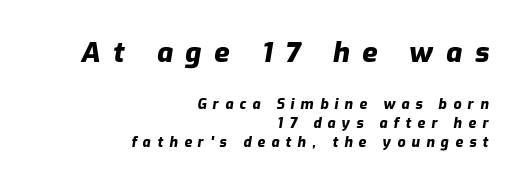
{"italic": "yes", "lean": "right", "slant_degrees": 9, "bold": "yes", "weight": "heavy", "width": "normal", "stroke_contrast": "low", "x_height": "medium", "monospaced": "no", "underline": "no", "align": "right", "line_spacing": "normal", "line_spacing_ratio": 1.37, "letter_spacing": "wide", "letter_spacing_em": 0.45, "larger_block": "first", "size_ratio": 2.0, "glyph_px": 28}
